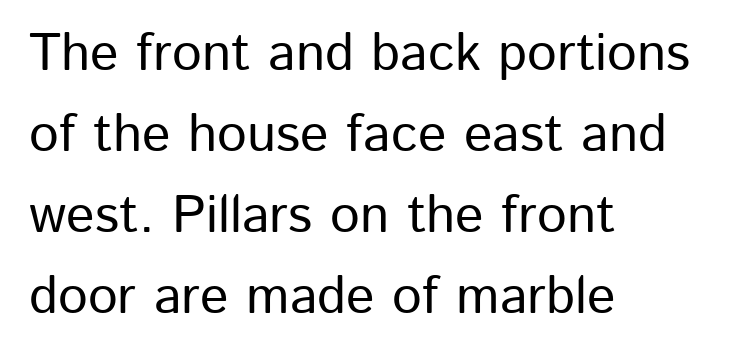
Q: Is the text italic (slanted)? A: No, it is upright.
Q: Is the typeface a serif or a sans-serif typeface? A: Sans-serif.
Q: Is the text underlined? A: No.
Q: How is the paragraph aligned? A: Left-aligned.
Q: Is the spacing between letters normal or unusually wide? A: Normal.
Q: Is the spacing between lines tight, normal or loose? A: Normal.
Q: Width (condensed, normal, or wide)? A: Normal.
Q: Stroke contrast? A: Low.
Q: x-height? A: Medium.
Q: Monospaced? A: No.
